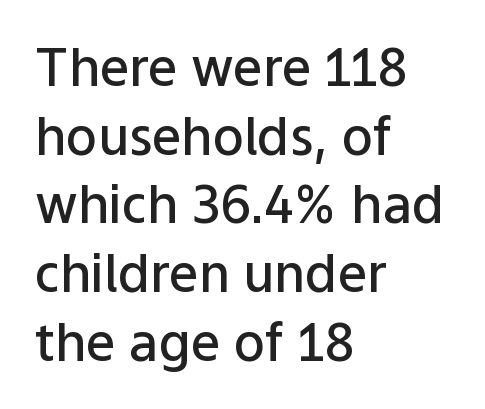
Q: Is the text bold? A: Semi-bold.
Q: Is the text italic (slanted)? A: No, it is upright.
Q: Is the typeface a serif or a sans-serif typeface? A: Sans-serif.
Q: Is the text underlined? A: No.
Q: How is the paragraph aligned? A: Left-aligned.
Q: Is the spacing between letters normal or unusually wide? A: Normal.
Q: Is the spacing between lines tight, normal or loose? A: Normal.
Q: Width (condensed, normal, or wide)? A: Normal.
Q: Stroke contrast? A: Low.
Q: x-height? A: Medium.
Q: Monospaced? A: No.
